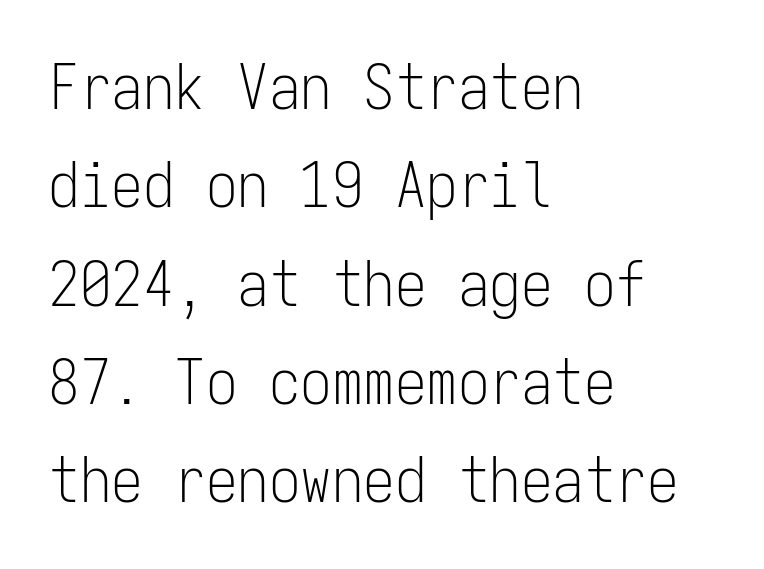
The face used here is monospaced, like something from a code editor. Italic? Not at all — the glyphs are vertical. Weight: regular or lighter. Line spacing here is normal. Caption: standard tracking, unaltered. Only glyphs here, with clear space below each row.
